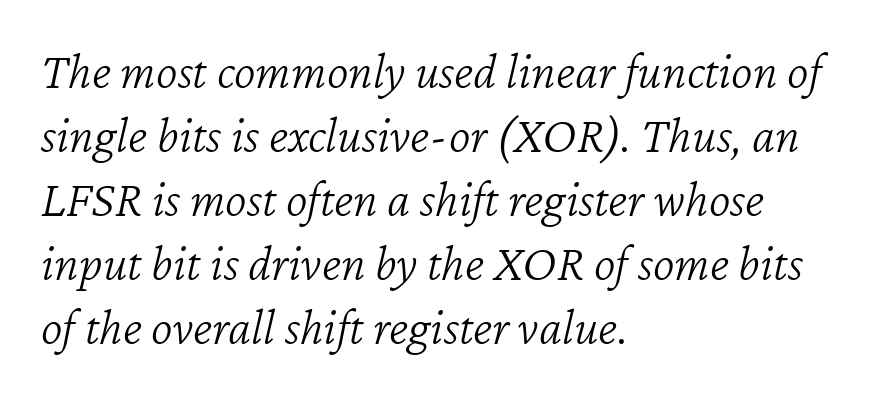
The image shows 52 px light type, italic (leaning right); set left-aligned, line spacing 1.23x, normal letter spacing, not underlined; low stroke contrast and a medium x-height.
